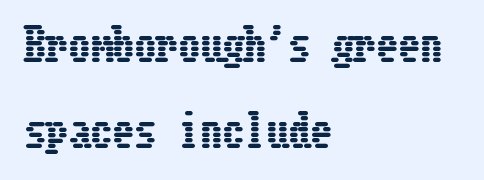
Q: Is the text italic (slanted)? A: No, it is upright.
Q: Is the text underlined? A: No.
Q: How is the paragraph aligned? A: Left-aligned.
Q: Is the spacing between letters normal or unusually wide? A: Normal.
Q: Is the spacing between lines tight, normal or loose? A: Loose.
Q: Width (condensed, normal, or wide)? A: Condensed.
Q: Stroke contrast? A: Low.
Q: x-height? A: Medium.
